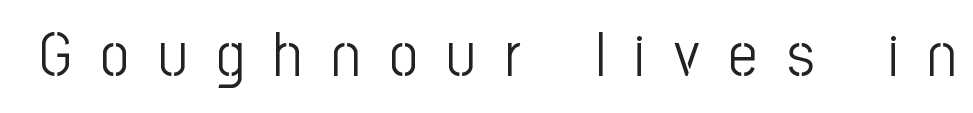
{"serif": "no", "italic": "no", "bold": "no", "weight": "light", "width": "condensed", "stroke_contrast": "low", "x_height": "medium", "monospaced": "no", "underline": "no", "letter_spacing": "wide", "letter_spacing_em": 0.48, "glyph_px": 62}
